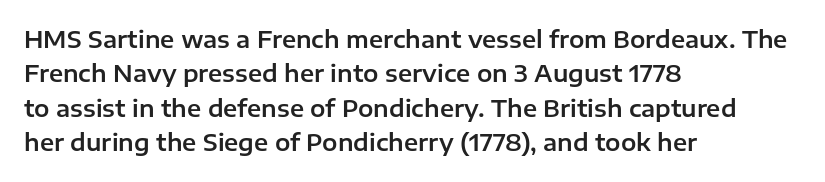
The image shows 23 px text type, upright; set left-aligned, normal line spacing (1.5x), normal letter spacing, not underlined.
